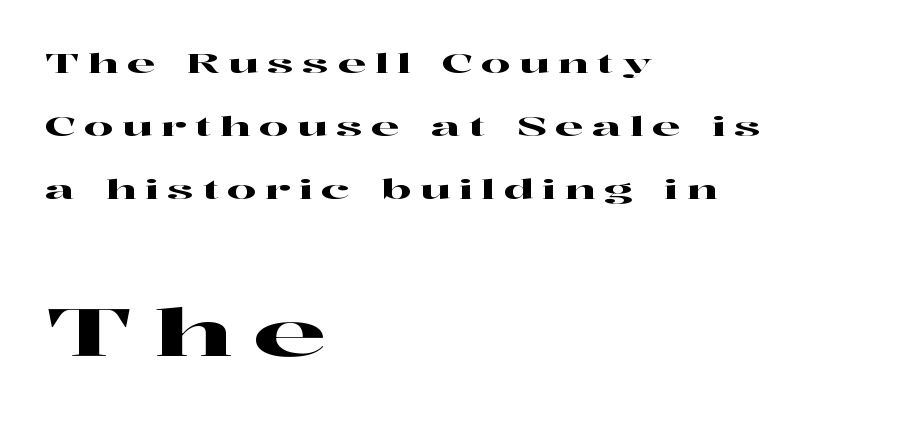
The image shows 66 px wide serif type, upright; set left-aligned, loose line spacing (2.42x), unusually wide letter spacing (+0.32 em), not underlined; the second (bottom) block is 2.54x larger; high stroke contrast and a medium x-height.
